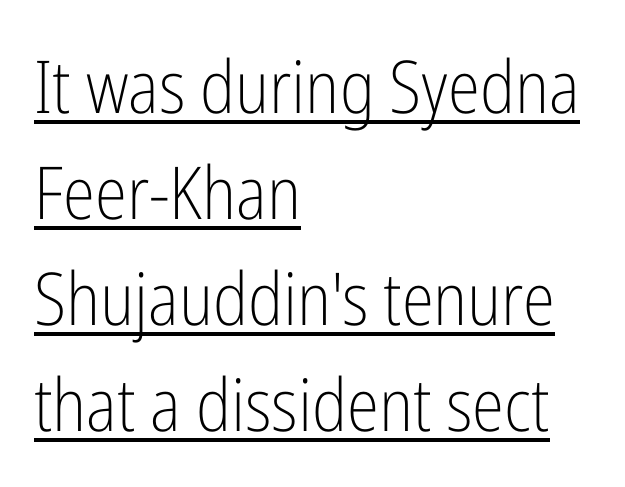
{"serif": "no", "italic": "no", "bold": "no", "weight": "light", "width": "condensed", "stroke_contrast": "low", "x_height": "medium", "monospaced": "no", "underline": "yes", "align": "left", "line_spacing": "normal", "line_spacing_ratio": 1.45, "letter_spacing": "normal", "letter_spacing_em": 0.0, "glyph_px": 73}
